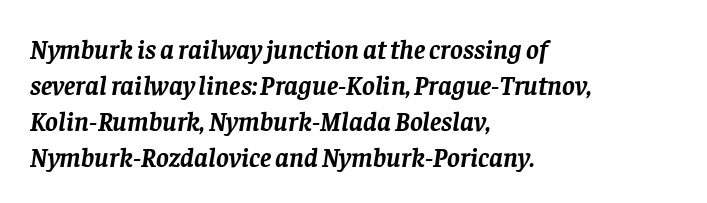
{"italic": "yes", "lean": "right", "slant_degrees": 8, "bold": "yes", "underline": "no", "align": "left", "line_spacing": "normal", "line_spacing_ratio": 1.33, "letter_spacing": "normal", "letter_spacing_em": 0.0, "glyph_px": 27}
